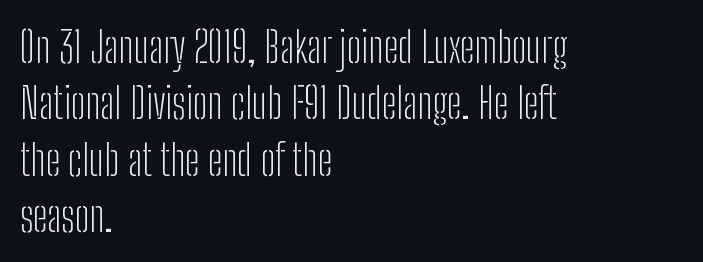
{"serif": "no", "italic": "no", "bold": "no", "weight": "light", "width": "condensed", "stroke_contrast": "low", "x_height": "medium", "monospaced": "no", "underline": "no", "align": "left", "line_spacing": "normal", "line_spacing_ratio": 1.31, "letter_spacing": "normal", "letter_spacing_em": 0.0, "glyph_px": 43}
